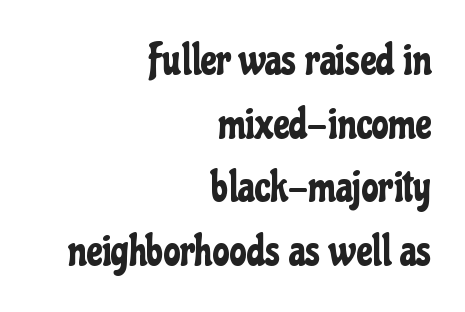
Q: Is the text italic (slanted)? A: No, it is upright.
Q: Is the typeface a serif or a sans-serif typeface? A: Sans-serif.
Q: Is the text underlined? A: No.
Q: How is the paragraph aligned? A: Right-aligned.
Q: Is the spacing between letters normal or unusually wide? A: Normal.
Q: Is the spacing between lines tight, normal or loose? A: Normal.
Q: Width (condensed, normal, or wide)? A: Condensed.
Q: Stroke contrast? A: Low.
Q: x-height? A: Medium.
Q: Monospaced? A: No.
